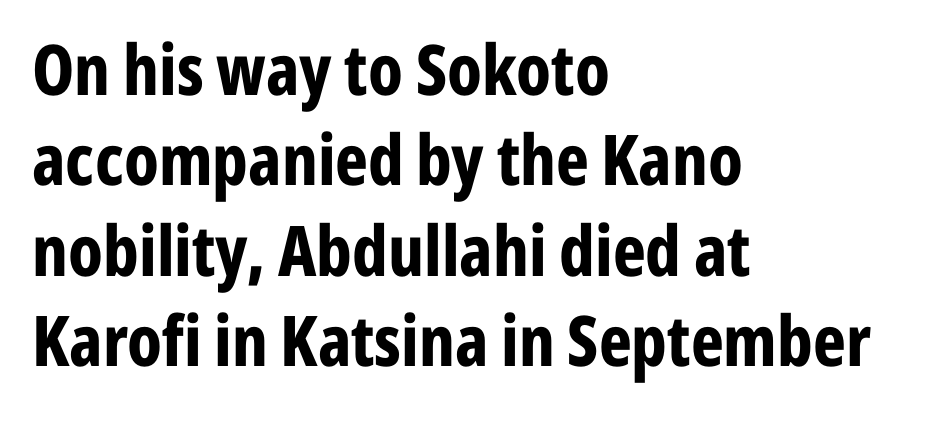
The type family on display is of the sans-serif kind. Check the space under the baseline: it is left empty. Posture: straight, roman, zero tilt. The passage shown stacks its lines at a standard gap. Think of a printed novel: that variable character pitch is what you see here.
